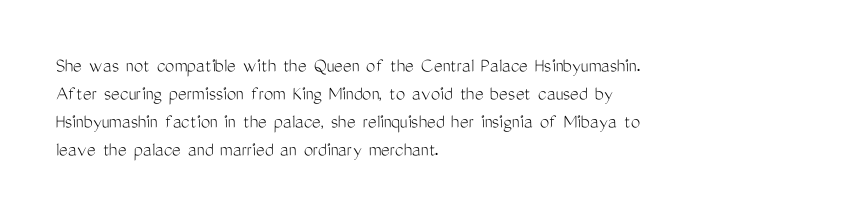
The paragraph has a hard left edge and a soft right edge. Rows of type keep a routine distance in the vertical direction. The letters sit at their default tracking, neither squeezed nor spread. Posture: vertical.
